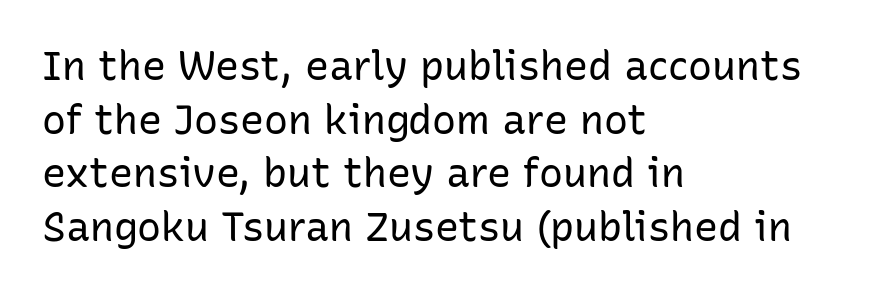
Compared with typical body copy, the letter spacing here is the same. Looks like regular typesetting: each glyph gets only the width it needs. Line starts are locked; line ends wander. The font is comparable to plain body text, perhaps lighter.
